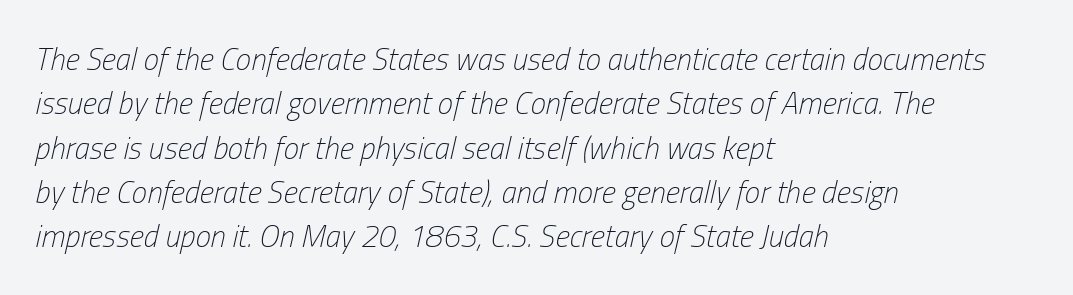
{"italic": "yes", "lean": "right", "slant_degrees": 13, "bold": "no", "weight": "light", "width": "condensed", "stroke_contrast": "low", "x_height": "medium", "monospaced": "no", "underline": "no", "align": "left", "line_spacing": "normal", "line_spacing_ratio": 1.43, "letter_spacing": "normal", "letter_spacing_em": 0.0, "glyph_px": 31}
